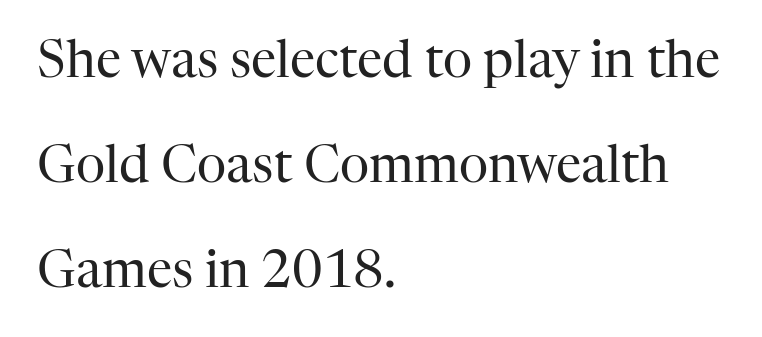
If you drew a ruler down the left edge, every line would touch it. Posture: vertical. The area under the type is left untouched. This sample has the flowing, uneven cadence of proportional lettering. Compared with typical paragraphs, the rows here are farther apart.
